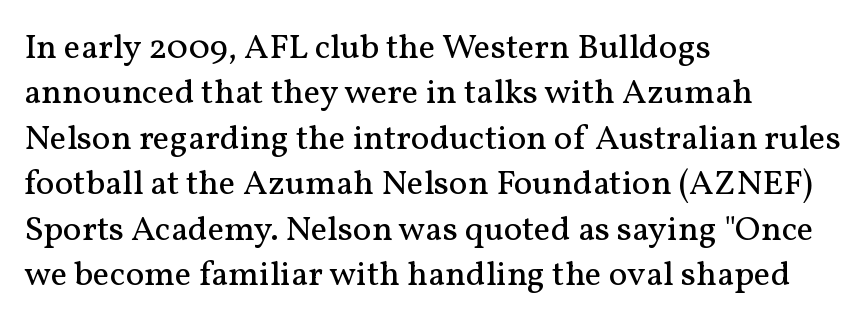
{"serif": "yes", "italic": "no", "bold": "no", "weight": "regular", "width": "normal", "stroke_contrast": "medium", "x_height": "medium", "monospaced": "no", "underline": "no", "align": "left", "line_spacing": "normal", "line_spacing_ratio": 1.3, "letter_spacing": "normal", "letter_spacing_em": 0.0, "glyph_px": 35}
